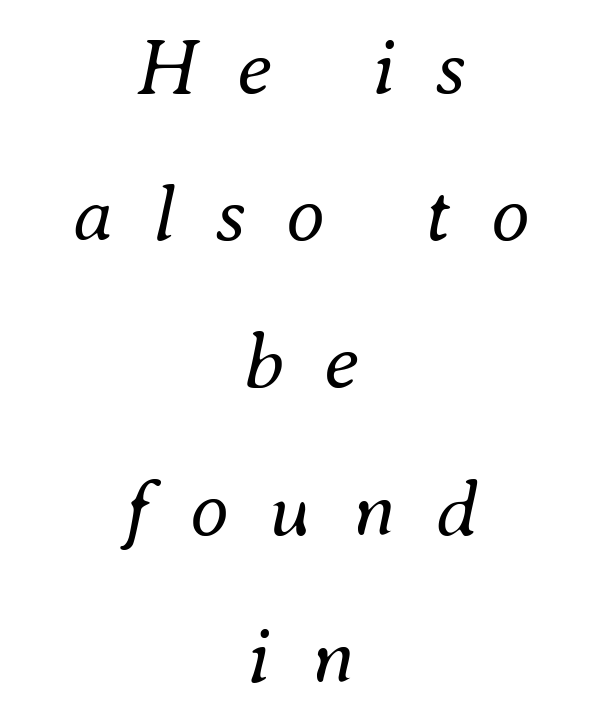
{"italic": "yes", "lean": "right", "slant_degrees": 8, "bold": "no", "weight": "regular", "width": "normal", "stroke_contrast": "medium", "x_height": "small", "monospaced": "no", "underline": "no", "align": "center", "line_spacing_ratio": 1.84, "letter_spacing": "wide", "letter_spacing_em": 0.5, "glyph_px": 80}
